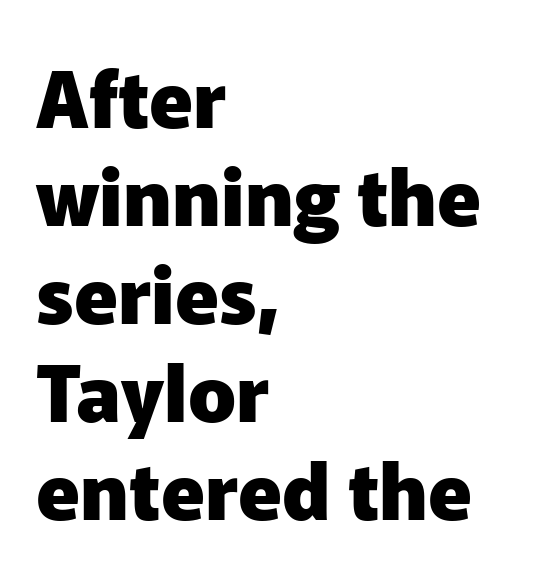
Q: Is the text bold? A: Yes.
Q: Is the text italic (slanted)? A: No, it is upright.
Q: Is the typeface a serif or a sans-serif typeface? A: Sans-serif.
Q: Is the text underlined? A: No.
Q: How is the paragraph aligned? A: Left-aligned.
Q: Is the spacing between letters normal or unusually wide? A: Normal.
Q: Width (condensed, normal, or wide)? A: Normal.
Q: Stroke contrast? A: Low.
Q: x-height? A: Medium.
Q: Monospaced? A: No.
